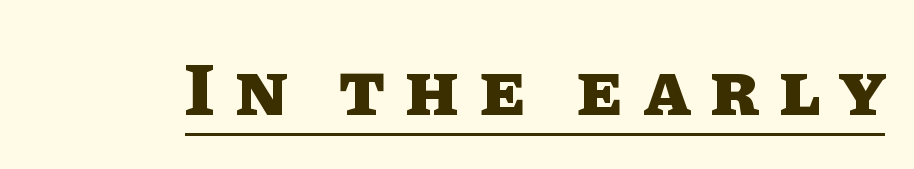
The image shows 76 px heavy type, upright; set unusually wide letter spacing (+0.27 em), underlined; low stroke contrast and a large x-height.
